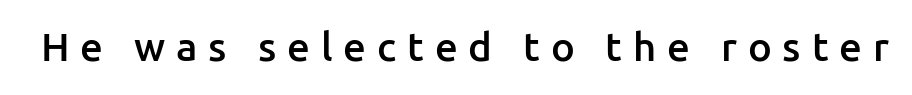
Q: Is the text bold? A: Semi-bold.
Q: Is the text italic (slanted)? A: No, it is upright.
Q: Is the typeface a serif or a sans-serif typeface? A: Sans-serif.
Q: Is the text underlined? A: No.
Q: Is the spacing between letters normal or unusually wide? A: Unusually wide.
Q: Width (condensed, normal, or wide)? A: Normal.
Q: Stroke contrast? A: Low.
Q: x-height? A: Medium.
Q: Monospaced? A: No.
